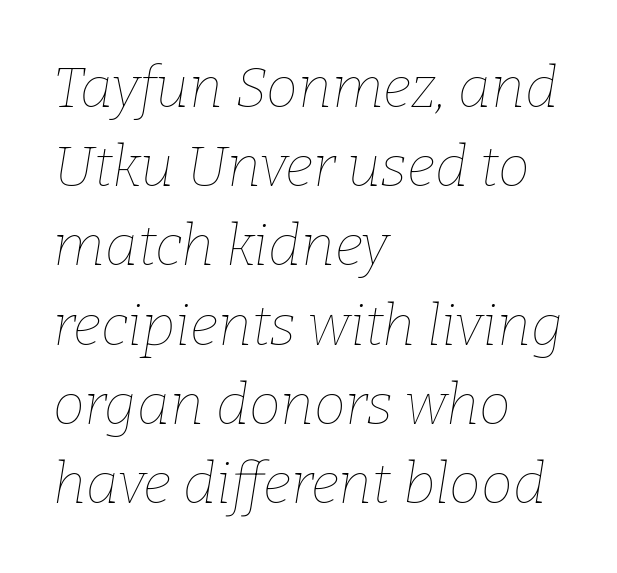
Q: Is the text bold? A: No.
Q: Is the text italic (slanted)? A: Yes, it leans right by about 9 degrees.
Q: Is the text underlined? A: No.
Q: How is the paragraph aligned? A: Left-aligned.
Q: Is the spacing between letters normal or unusually wide? A: Normal.
Q: Is the spacing between lines tight, normal or loose? A: Normal.
Q: Width (condensed, normal, or wide)? A: Normal.
Q: Stroke contrast? A: Low.
Q: x-height? A: Medium.
Q: Monospaced? A: No.
